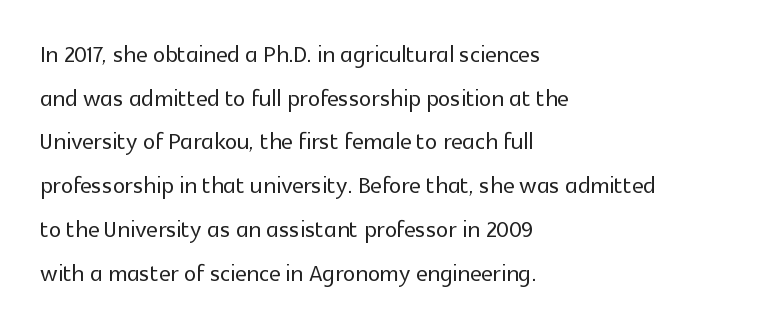
{"serif": "no", "italic": "no", "width": "normal", "x_height": "medium", "monospaced": "no", "underline": "no", "align": "left", "line_spacing": "normal", "line_spacing_ratio": 1.41, "letter_spacing": "normal", "letter_spacing_em": 0.0, "glyph_px": 31}
